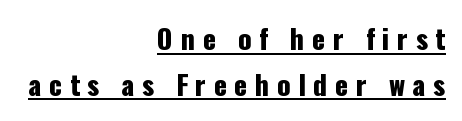
Q: Is the text italic (slanted)? A: No, it is upright.
Q: Is the text underlined? A: Yes.
Q: How is the paragraph aligned? A: Right-aligned.
Q: Is the spacing between letters normal or unusually wide? A: Unusually wide.
Q: Is the spacing between lines tight, normal or loose? A: Normal.
